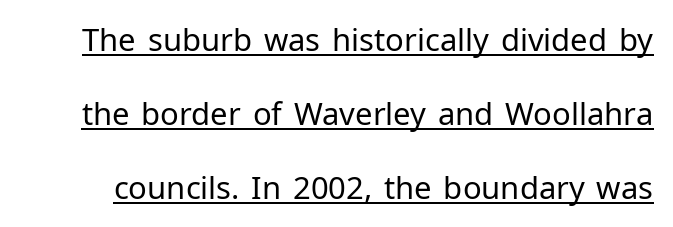
The image shows 31 px regular-weight sans-serif type, upright; set loose line spacing (2.39x), normal letter spacing, underlined; low stroke contrast and a medium x-height.
